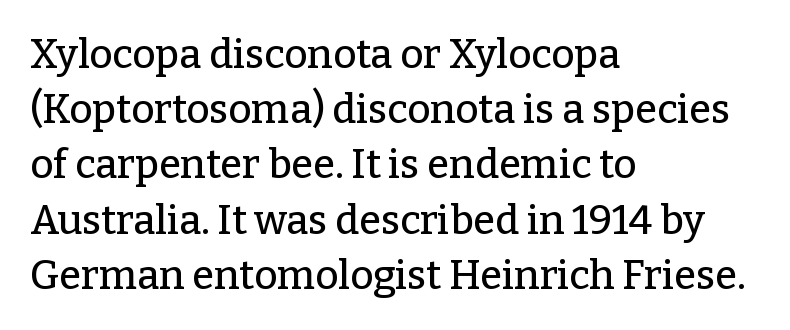
Q: Is the text italic (slanted)? A: No, it is upright.
Q: Is the typeface a serif or a sans-serif typeface? A: Serif.
Q: Is the text underlined? A: No.
Q: How is the paragraph aligned? A: Left-aligned.
Q: Is the spacing between letters normal or unusually wide? A: Normal.
Q: Is the spacing between lines tight, normal or loose? A: Normal.
Q: Width (condensed, normal, or wide)? A: Normal.
Q: Stroke contrast? A: Low.
Q: x-height? A: Medium.
Q: Monospaced? A: No.
